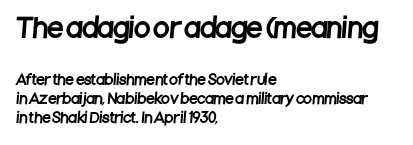
The image shows 26 px text type; set left-aligned, normal line spacing (1.38x), normal letter spacing, not underlined; the first (top) block is 1.86x larger.
